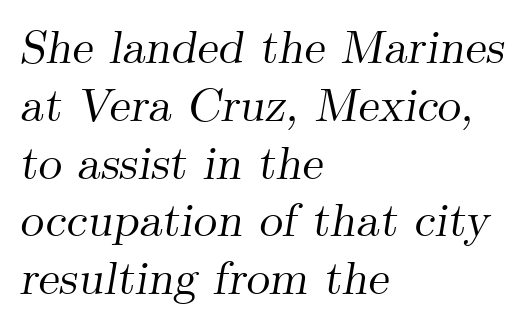
The image shows 47 px serif type, italic (leaning right); set left-aligned, line spacing 1.23x, normal letter spacing, not underlined; medium stroke contrast and a small x-height.
